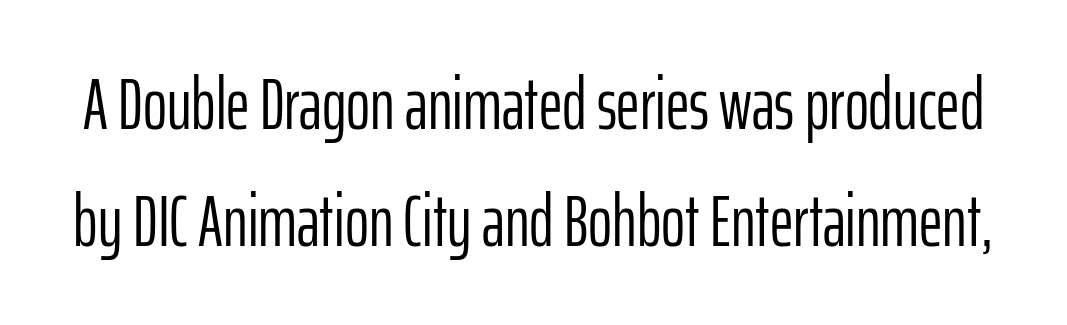
Q: Is the text bold? A: No.
Q: Is the text italic (slanted)? A: No, it is upright.
Q: Is the typeface a serif or a sans-serif typeface? A: Sans-serif.
Q: Is the text underlined? A: No.
Q: Is the spacing between letters normal or unusually wide? A: Normal.
Q: Is the spacing between lines tight, normal or loose? A: Normal.
Q: Width (condensed, normal, or wide)? A: Condensed.
Q: Stroke contrast? A: Low.
Q: x-height? A: Medium.
Q: Monospaced? A: No.
